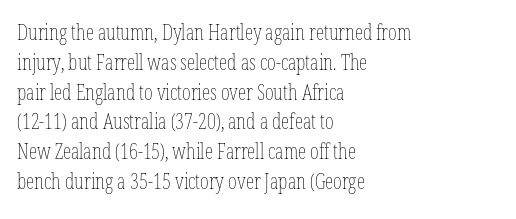
The image shows 21 px text type, upright; set left-aligned, normal line spacing (1.42x), normal letter spacing, not underlined.
